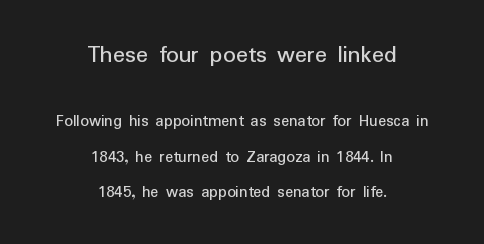
{"italic": "no", "bold": "no", "underline": "no", "align": "center", "line_spacing": "loose", "line_spacing_ratio": 2.09, "letter_spacing": "normal", "letter_spacing_em": 0.0, "larger_block": "first", "size_ratio": 1.47, "glyph_px": 25}
